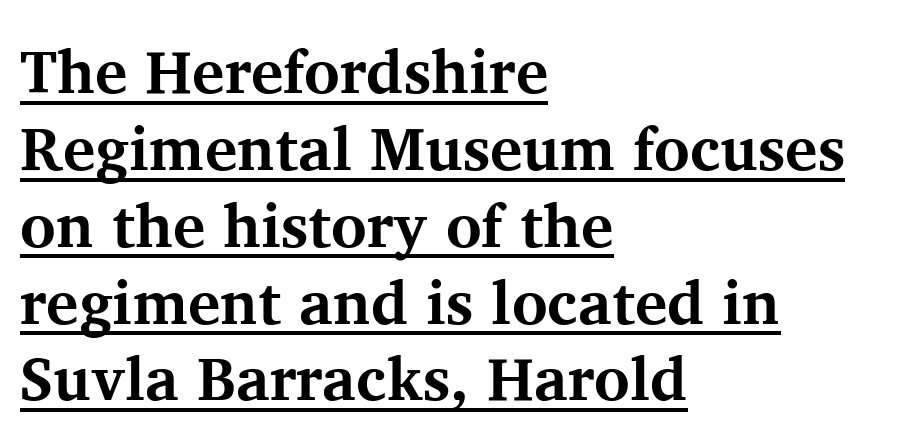
{"serif": "yes", "italic": "no", "bold": "yes", "weight": "bold", "width": "normal", "stroke_contrast": "medium", "x_height": "medium", "monospaced": "no", "underline": "yes", "align": "left", "line_spacing": "normal", "line_spacing_ratio": 1.26, "letter_spacing": "normal", "letter_spacing_em": 0.0, "glyph_px": 61}
